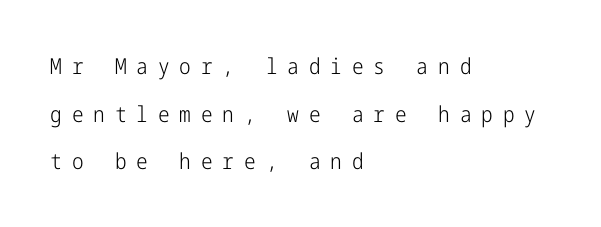
The space between consecutive lines is lavish. What stands out about the letter spacing? Its width — letters are far apart. Italic: no, the glyphs are upright roman. Descender tails drop into unmarked territory.
